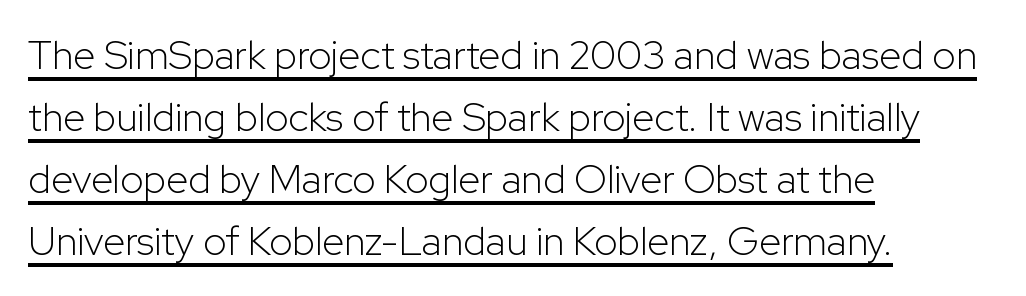
Caption: multi-line text, flush left, ragged right. Tall strokes in this sample are plumb rather than angled. Looks like regular typesetting: each glyph gets only the width it needs. Compared with typical body copy, the letter spacing here is the same. The typeface chosen for these lines omits serifs. If you measured baseline to baseline, you'd find a middling distance.
